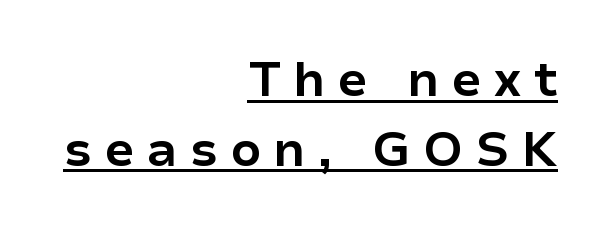
Q: Is the text bold? A: Yes.
Q: Is the text italic (slanted)? A: No, it is upright.
Q: Is the typeface a serif or a sans-serif typeface? A: Sans-serif.
Q: Is the text underlined? A: Yes.
Q: How is the paragraph aligned? A: Right-aligned.
Q: Is the spacing between letters normal or unusually wide? A: Unusually wide.
Q: Is the spacing between lines tight, normal or loose? A: Normal.
Q: Width (condensed, normal, or wide)? A: Normal.
Q: Stroke contrast? A: Low.
Q: x-height? A: Medium.
Q: Monospaced? A: No.
